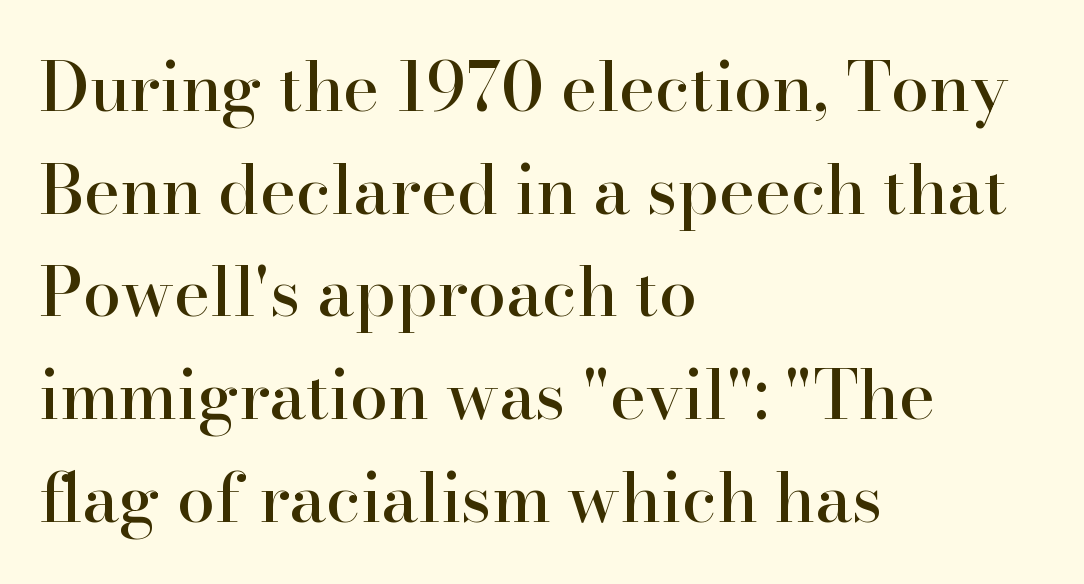
Q: Is the text italic (slanted)? A: No, it is upright.
Q: Is the typeface a serif or a sans-serif typeface? A: Serif.
Q: Is the text underlined? A: No.
Q: How is the paragraph aligned? A: Left-aligned.
Q: Is the spacing between letters normal or unusually wide? A: Normal.
Q: Is the spacing between lines tight, normal or loose? A: Normal.
Q: Width (condensed, normal, or wide)? A: Normal.
Q: Stroke contrast? A: High.
Q: x-height? A: Small.
Q: Monospaced? A: No.
